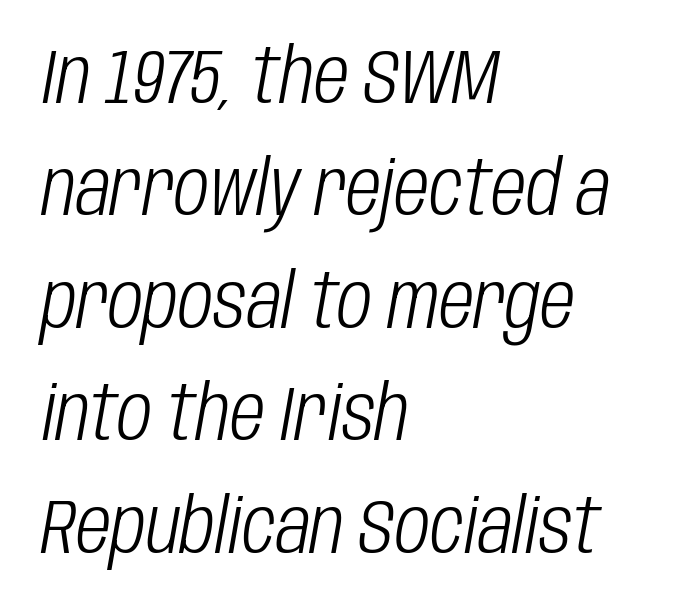
Q: Is the text bold? A: No.
Q: Is the text italic (slanted)? A: Yes, it leans right by about 10 degrees.
Q: Is the text underlined? A: No.
Q: How is the paragraph aligned? A: Left-aligned.
Q: Is the spacing between letters normal or unusually wide? A: Normal.
Q: Is the spacing between lines tight, normal or loose? A: Normal.
Q: Width (condensed, normal, or wide)? A: Condensed.
Q: Stroke contrast? A: Low.
Q: x-height? A: Large.
Q: Monospaced? A: No.
